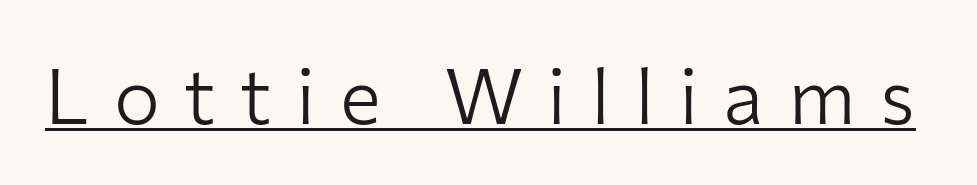
The passage shown is not bold in any degree. Underline: present. Note the varied advance widths — an 'i' is clearly narrower than an 'm'. When letters stand straight like this, we call the style roman or upright.
